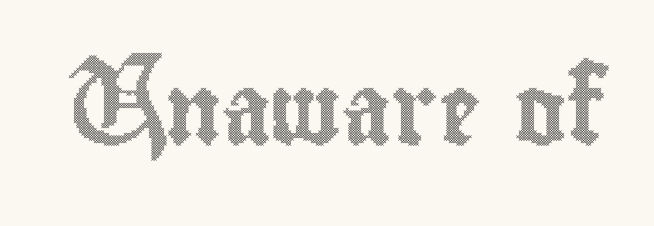
Q: Is the text italic (slanted)? A: No, it is upright.
Q: Is the text underlined? A: No.
Q: Is the spacing between letters normal or unusually wide? A: Normal.
Q: Width (condensed, normal, or wide)? A: Condensed.
Q: x-height? A: Small.
Q: Monospaced? A: No.
